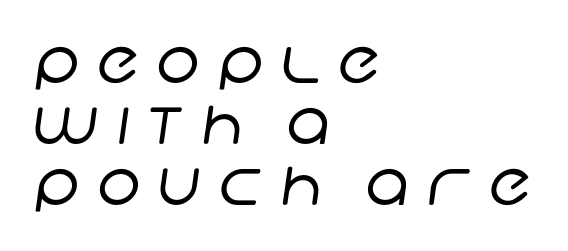
{"serif": "no", "bold": "no", "weight": "regular", "width": "normal", "stroke_contrast": "low", "x_height": "large", "monospaced": "no", "underline": "no", "align": "left", "line_spacing": "tight", "line_spacing_ratio": 0.98, "letter_spacing": "wide", "letter_spacing_em": 0.28, "glyph_px": 62}
